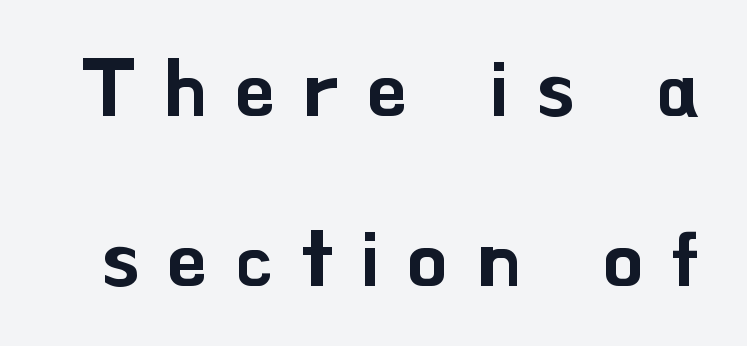
The axis of the letterforms is exactly vertical. This sample has the flowing, uneven cadence of proportional lettering. Font category for this specimen: sans-serif. The gaps between neighbouring characters are conspicuously large.
